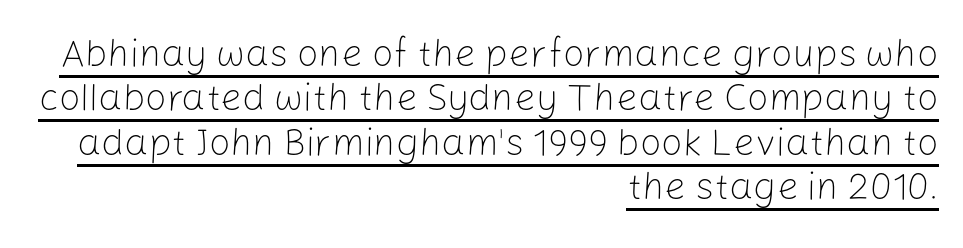
Note the varied advance widths — an 'i' is clearly narrower than an 'm'. Does a line run under the words? Yes, clearly. Tracking here is standard; glyphs follow each other at the usual distance. The face used here is a sans, in the tradition of grotesques and geometrics. Posture: straight, roman, zero tilt.
